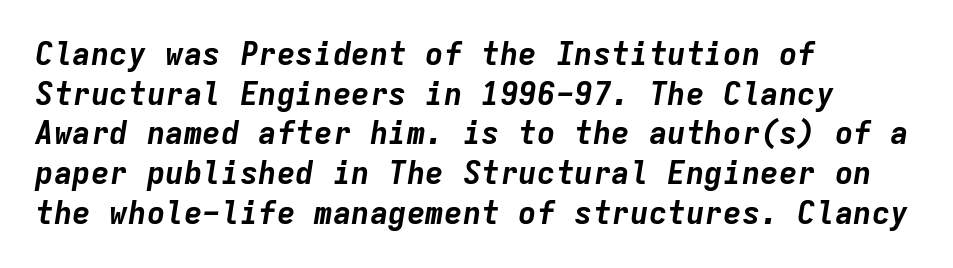
Which margin do the lines hug? The left one — the right edge is uneven. Plenty of ink on the page — the face is bold. Summary of vertical rhythm: regular, with standard interline spacing. The letterforms sit shoulder to shoulder at normal distance. Has an underline been added? It has not.
